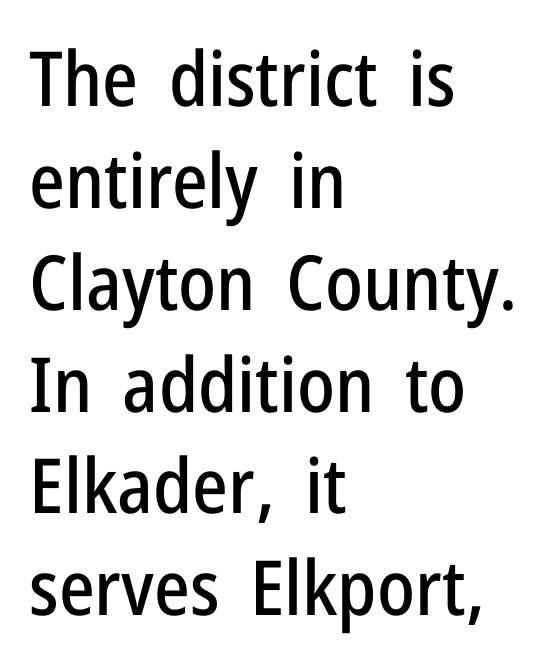
{"serif": "no", "italic": "no", "width": "condensed", "stroke_contrast": "low", "x_height": "medium", "monospaced": "no", "underline": "no", "align": "left", "line_spacing": "normal", "line_spacing_ratio": 1.34, "letter_spacing": "normal", "letter_spacing_em": 0.0, "glyph_px": 76}
